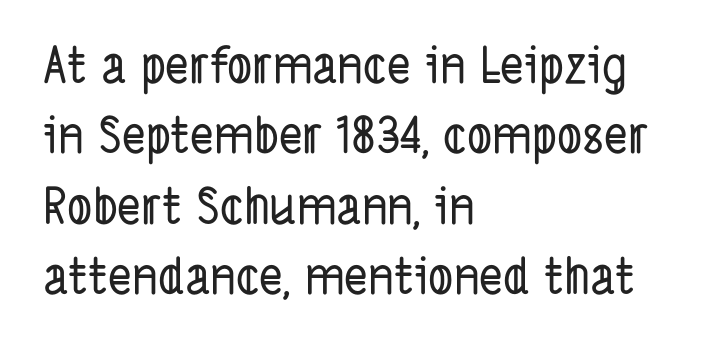
The image shows 50 px condensed sans-serif type; set left-aligned, normal line spacing (1.41x), normal letter spacing, not underlined; low stroke contrast and a medium x-height.
